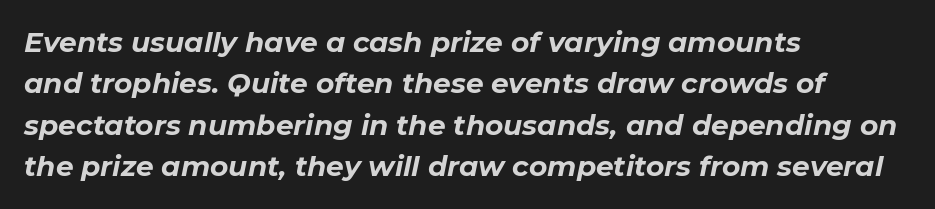
Regular leading. Character widths vary here, with narrow letters taking less room than wide ones. This rendering uses left alignment, leaving the right contour irregular. Strokes here are thick enough to call this a true bold. Clear beneath every line of the passage. Spacing between characters is what you'd get straight out of the box.
